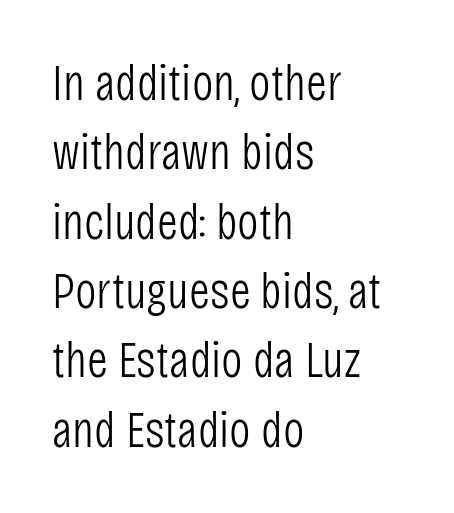
Line spacing here is normal. Classification — sans serif. The setting favours the left margin, as ordinary paragraphs usually do. The rendering uses natural spacing where letterforms have individual widths. Tracking value appears to be zero — textbook default spacing.
